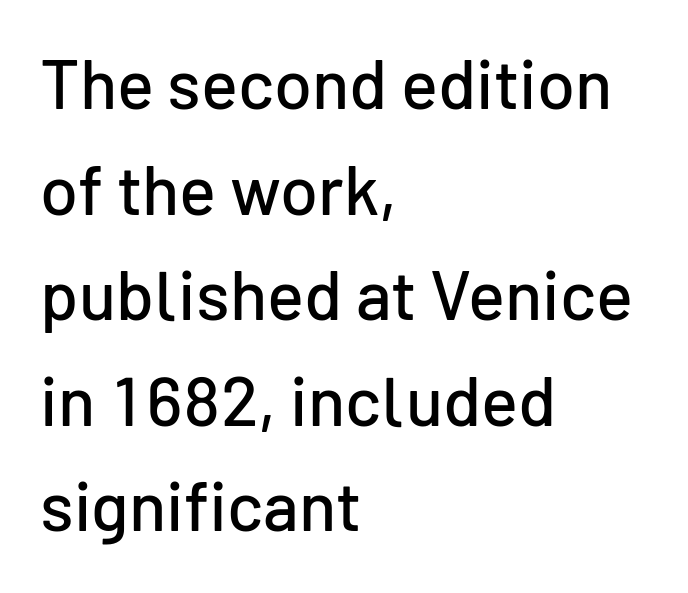
Q: Is the text italic (slanted)? A: No, it is upright.
Q: Is the typeface a serif or a sans-serif typeface? A: Sans-serif.
Q: Is the text underlined? A: No.
Q: How is the paragraph aligned? A: Left-aligned.
Q: Is the spacing between letters normal or unusually wide? A: Normal.
Q: Is the spacing between lines tight, normal or loose? A: Normal.
Q: Width (condensed, normal, or wide)? A: Normal.
Q: Stroke contrast? A: Low.
Q: x-height? A: Medium.
Q: Monospaced? A: No.
